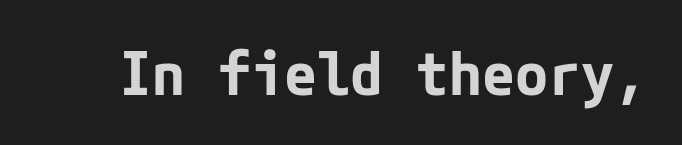
Unlike italic type, these characters show no tilt at all. This is heavy type, rendered in bold. Nope, no serifs anywhere on these letters. Check the space under the baseline: it is left empty. Here the glyphs are tracked normally, forming tight word shapes.
